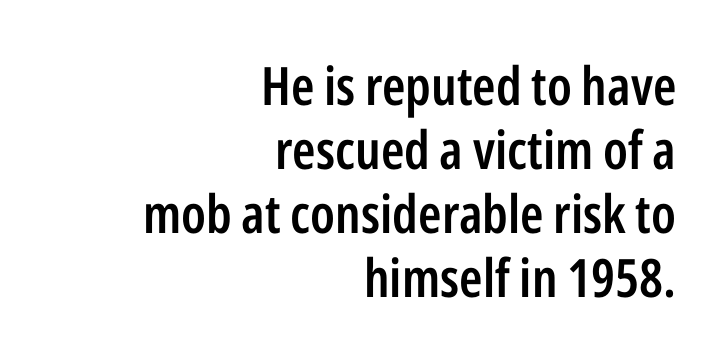
The image shows 53 px semibold, condensed sans-serif type, upright; set right-aligned, line spacing 1.21x, normal letter spacing, not underlined; low stroke contrast and a medium x-height.
